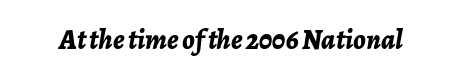
Q: Is the text bold? A: Yes.
Q: Is the text italic (slanted)? A: Yes, it leans right by about 7 degrees.
Q: Is the text underlined? A: No.
Q: Is the spacing between letters normal or unusually wide? A: Normal.
Q: Width (condensed, normal, or wide)? A: Normal.
Q: Stroke contrast? A: Low.
Q: x-height? A: Medium.
Q: Monospaced? A: No.
